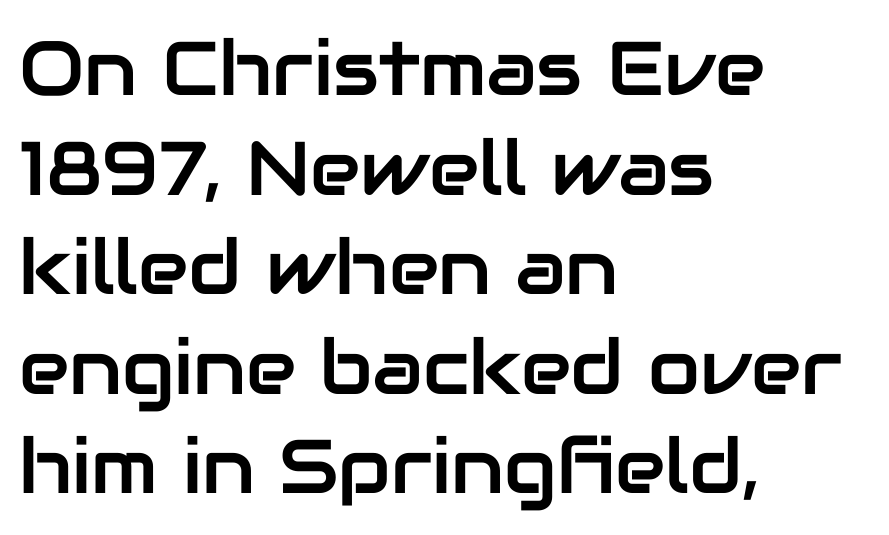
Q: Is the text italic (slanted)? A: No, it is upright.
Q: Is the typeface a serif or a sans-serif typeface? A: Sans-serif.
Q: Is the text underlined? A: No.
Q: How is the paragraph aligned? A: Left-aligned.
Q: Is the spacing between letters normal or unusually wide? A: Normal.
Q: Is the spacing between lines tight, normal or loose? A: Normal.
Q: Width (condensed, normal, or wide)? A: Normal.
Q: Stroke contrast? A: Low.
Q: x-height? A: Medium.
Q: Monospaced? A: No.
